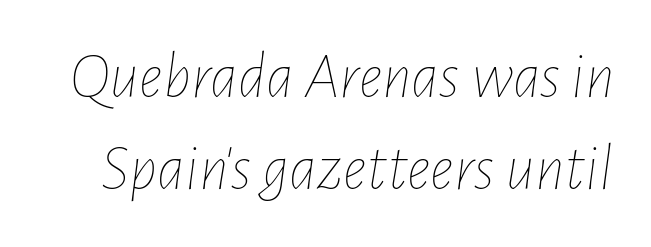
Designer's note — italics engaged. The weight tops out at a normal text grade. Think of a printed novel: that variable character pitch is what you see here. A clean baseline with only descenders dipping below it. Regarding leading, the lines here are spaced in the standard way. Inter-character spacing is left at the font's built-in metrics.
